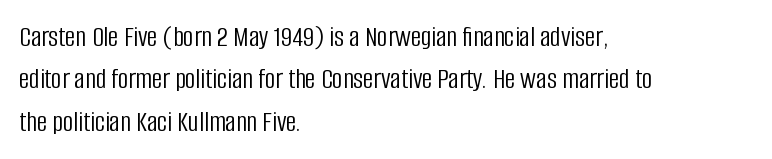
If you drew a ruler down the left edge, every line would touch it. Each letter keeps its own natural width here, so spacing adapts to shape. Rows of type keep a routine distance in the vertical direction. A quiet, ordinary-to-light weight characterises the typeface. Does extra space separate the letters? No, they use regular spacing. This is sans-serif lettering, the kind often seen on screens and signage.
